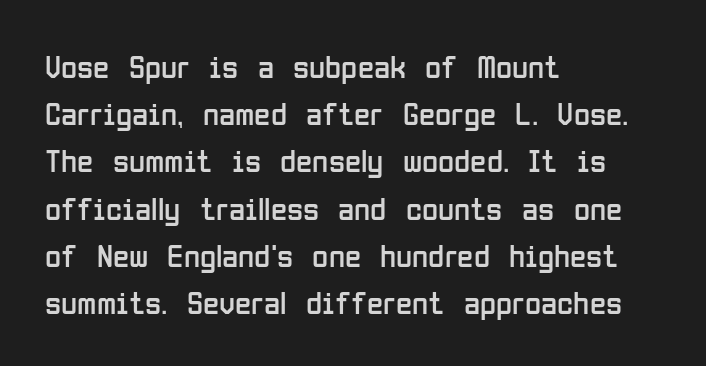
{"serif": "no", "italic": "no", "bold": "no", "weight": "regular", "width": "condensed", "stroke_contrast": "low", "x_height": "medium", "monospaced": "no", "underline": "no", "align": "left", "line_spacing": "normal", "line_spacing_ratio": 1.43, "letter_spacing": "normal", "letter_spacing_em": 0.0, "glyph_px": 33}
